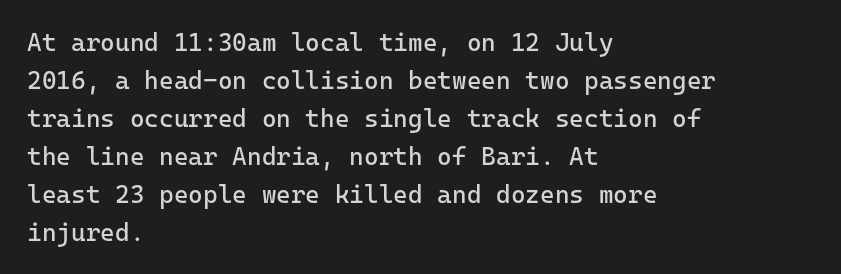
{"italic": "no", "bold": "no", "underline": "no", "align": "left", "line_spacing": "normal", "line_spacing_ratio": 1.52, "letter_spacing": "normal", "letter_spacing_em": 0.0, "glyph_px": 25}
